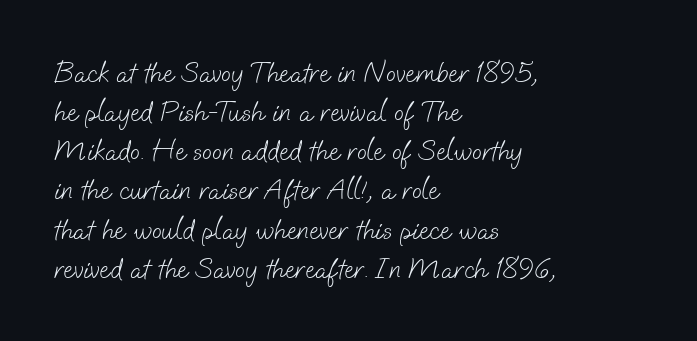
The passage is arranged the way most books set body copy — flush left. This is sans-serif lettering, the kind often seen on screens and signage. Is there much room between lines? A standard amount, neither cramped nor airy. Proportional: the letters do not fall into vertical columns.
